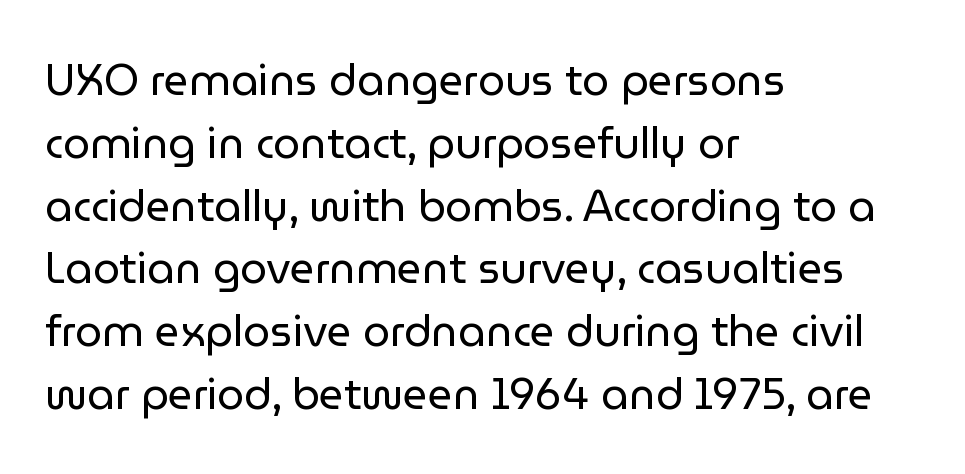
The image shows 43 px regular-weight sans-serif type, upright; set left-aligned, normal line spacing (1.46x), normal letter spacing, not underlined; low stroke contrast and a medium x-height.
